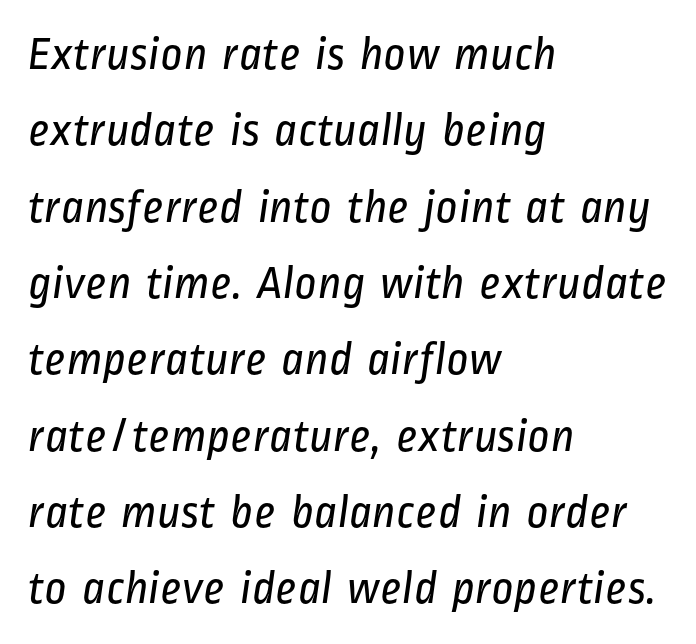
{"serif": "no", "bold": "no", "weight": "regular", "width": "condensed", "stroke_contrast": "low", "x_height": "medium", "monospaced": "no", "underline": "no", "align": "left", "line_spacing": "normal", "line_spacing_ratio": 1.59, "letter_spacing": "normal", "letter_spacing_em": 0.0, "glyph_px": 48}
